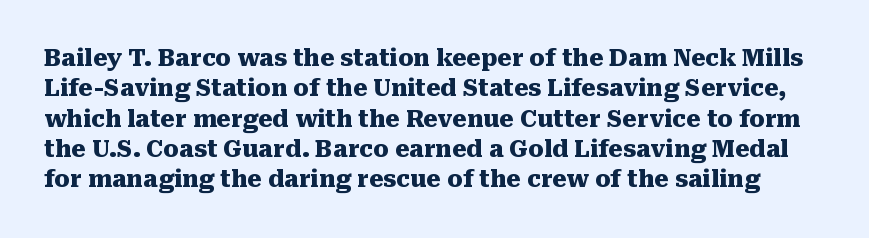
Q: Is the text bold? A: Yes.
Q: Is the text italic (slanted)? A: No, it is upright.
Q: Is the text underlined? A: No.
Q: Is the spacing between letters normal or unusually wide? A: Normal.
Q: Is the spacing between lines tight, normal or loose? A: Normal.
